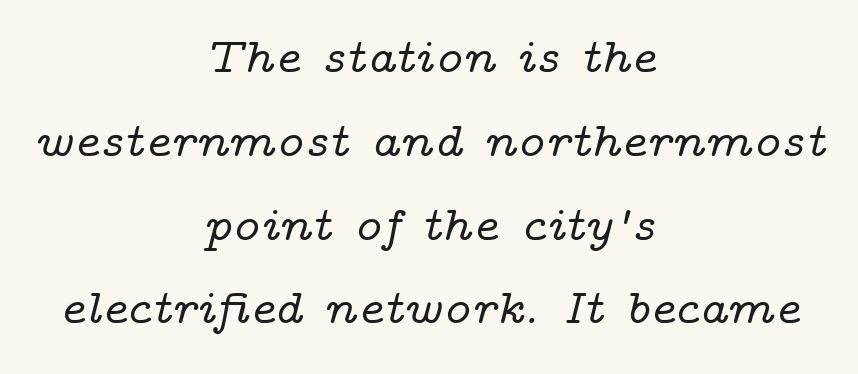
Note the varied advance widths — an 'i' is clearly narrower than an 'm'. The glyphs look as if they've been sheared to an angle. Small tapered or slab feet sit at the stroke ends, so this counts as serif. The setting favours the middle, as headings and verse often do. No word sits above an underline.
